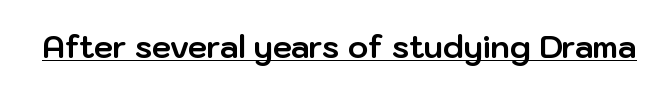
{"serif": "no", "italic": "no", "bold": "yes", "weight": "bold", "width": "normal", "stroke_contrast": "low", "x_height": "medium", "monospaced": "no", "underline": "yes", "letter_spacing": "normal", "letter_spacing_em": 0.0, "glyph_px": 31}
